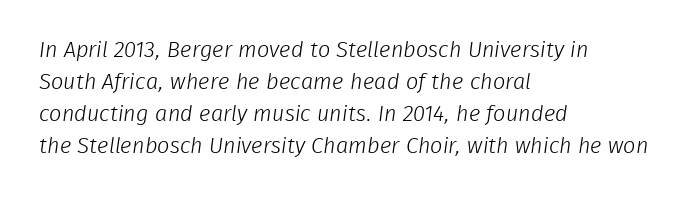
The image shows 22 px text type; set left-aligned, normal line spacing (1.45x), normal letter spacing, not underlined.
